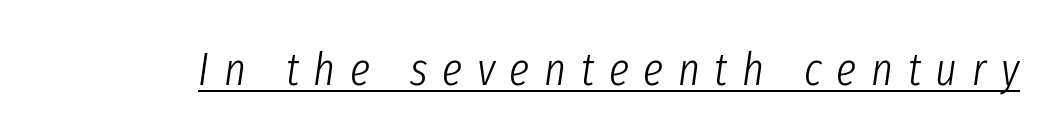
The passage shown is typed in a proportional face where columns would drift. Each word looks stretched out because of the extra space between its letters. Each stroke keeps to a modest, everyday thickness or less. The letters are slanted; this is an italic face.
